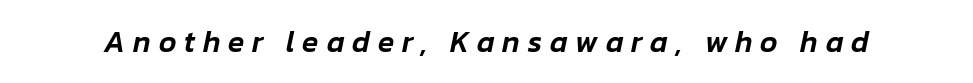
{"italic": "yes", "lean": "right", "slant_degrees": 12, "width": "normal", "stroke_contrast": "low", "x_height": "medium", "monospaced": "no", "underline": "no", "letter_spacing": "wide", "letter_spacing_em": 0.26, "glyph_px": 30}
